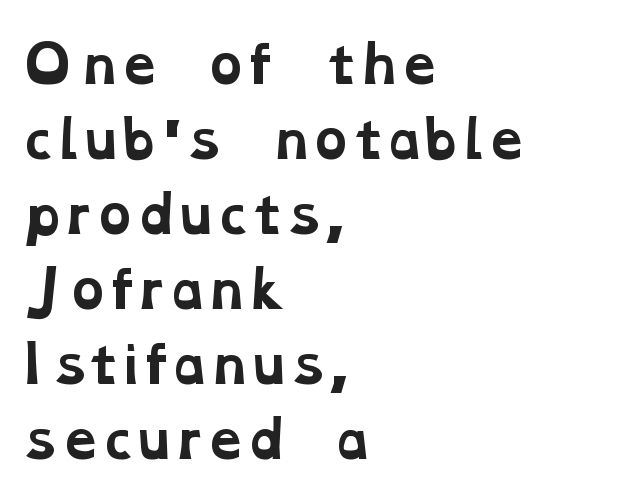
{"serif": "yes", "bold": "yes", "weight": "bold", "width": "wide", "stroke_contrast": "low", "x_height": "medium", "monospaced": "no", "underline": "no", "align": "left", "line_spacing": "normal", "line_spacing_ratio": 1.5, "letter_spacing": "normal", "letter_spacing_em": 0.0, "glyph_px": 50}
